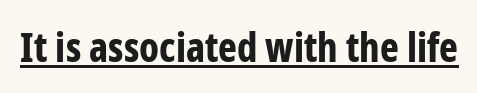
Q: Is the text bold? A: Yes.
Q: Is the text italic (slanted)? A: No, it is upright.
Q: Is the typeface a serif or a sans-serif typeface? A: Sans-serif.
Q: Is the text underlined? A: Yes.
Q: Is the spacing between letters normal or unusually wide? A: Normal.
Q: Width (condensed, normal, or wide)? A: Condensed.
Q: Stroke contrast? A: Low.
Q: x-height? A: Medium.
Q: Monospaced? A: No.
